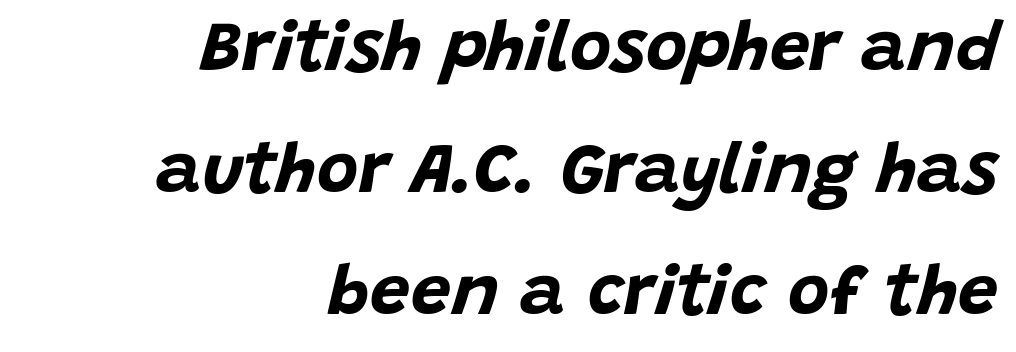
The image shows 71 px bold type, italic (leaning right); set right-aligned, line spacing 1.72x, normal letter spacing, not underlined; low stroke contrast and a large x-height.
